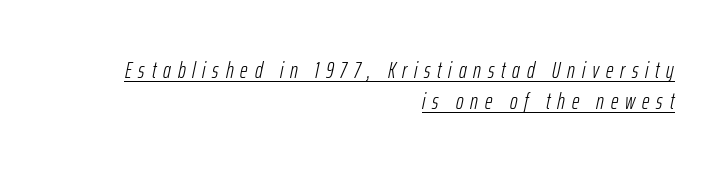
Q: Is the text bold? A: No.
Q: Is the text italic (slanted)? A: Yes, it leans right by about 12 degrees.
Q: Is the text underlined? A: Yes.
Q: How is the paragraph aligned? A: Right-aligned.
Q: Is the spacing between letters normal or unusually wide? A: Unusually wide.
Q: Is the spacing between lines tight, normal or loose? A: Normal.
